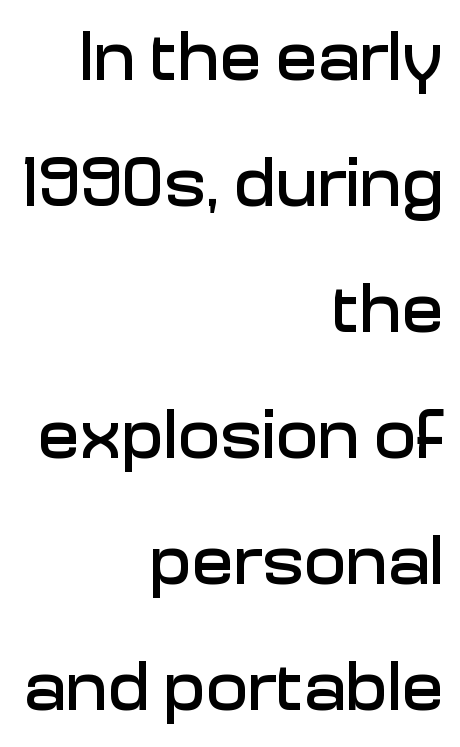
Q: Is the text italic (slanted)? A: No, it is upright.
Q: Is the typeface a serif or a sans-serif typeface? A: Sans-serif.
Q: Is the text underlined? A: No.
Q: How is the paragraph aligned? A: Right-aligned.
Q: Is the spacing between letters normal or unusually wide? A: Normal.
Q: Width (condensed, normal, or wide)? A: Normal.
Q: Stroke contrast? A: Low.
Q: x-height? A: Medium.
Q: Monospaced? A: No.
